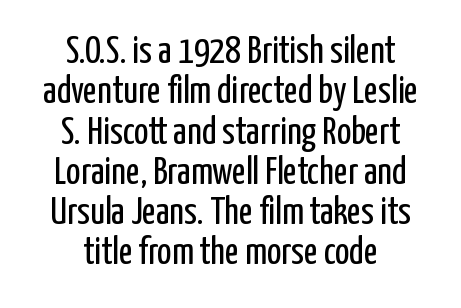
Posture: straight, roman, zero tilt. The type is set solid horizontally, with unmodified tracking. Each line is balanced around a shared central axis. Looks like regular typesetting: each glyph gets only the width it needs.
